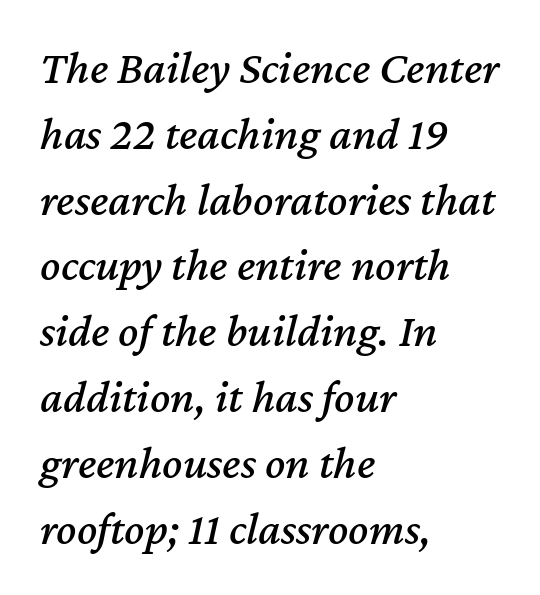
The image shows 47 px text type, italic (leaning right); set left-aligned, normal line spacing (1.4x), normal letter spacing, not underlined; medium stroke contrast and a medium x-height.
